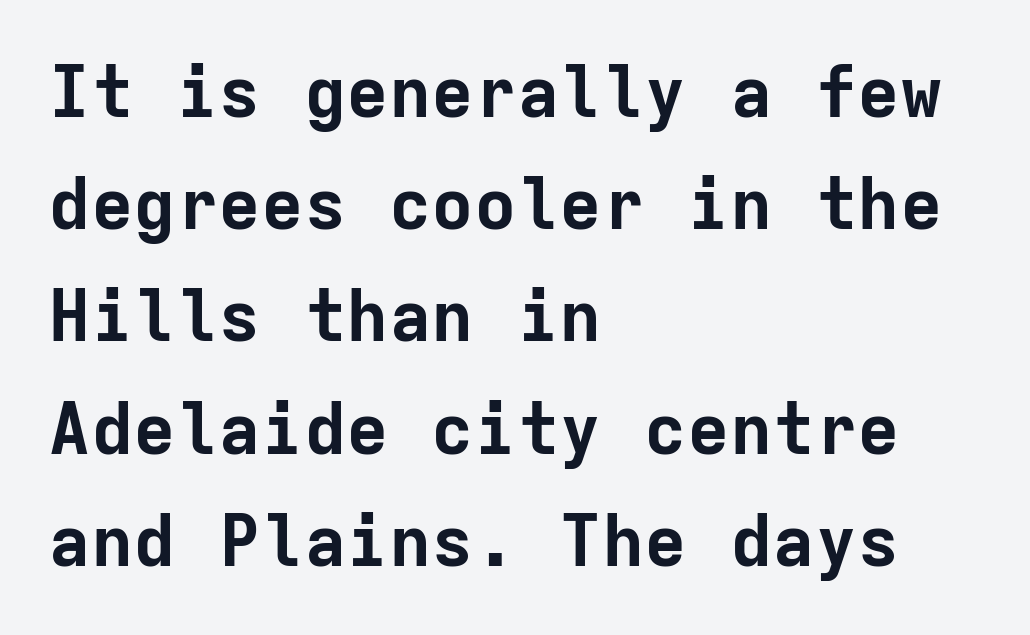
{"serif": "no", "italic": "no", "bold": "yes", "weight": "bold", "width": "normal", "stroke_contrast": "low", "x_height": "medium", "monospaced": "yes", "underline": "no", "align": "left", "line_spacing": "normal", "line_spacing_ratio": 1.58, "letter_spacing": "normal", "letter_spacing_em": 0.0, "glyph_px": 71}
